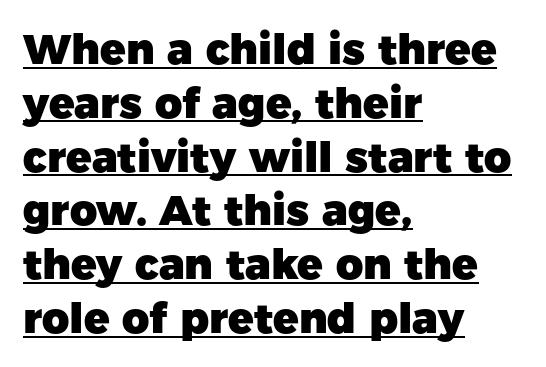
The image shows 42 px heavy sans-serif type, upright; set left-aligned, normal line spacing (1.28x), normal letter spacing, underlined; low stroke contrast and a medium x-height.
